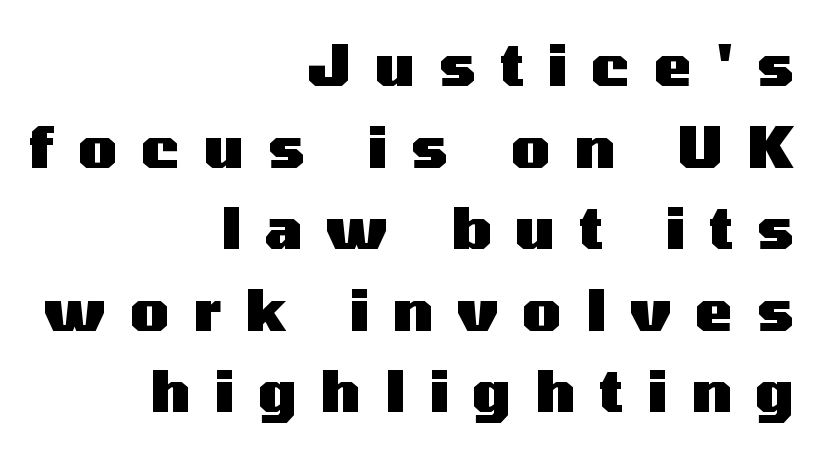
This sample has the flowing, uneven cadence of proportional lettering. The rows are spaced the way most documents space them. The designer went with a sans here, leaving each stem footless. How heavy is the stroke? Heavy — this is a bold. A flush-right, rag-left setting is used for this passage.
